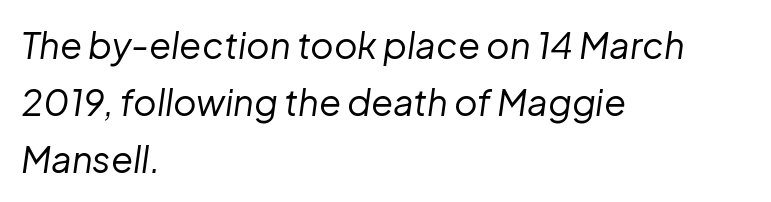
{"italic": "yes", "lean": "right", "slant_degrees": 8, "bold": "no", "weight": "regular", "width": "normal", "stroke_contrast": "low", "x_height": "medium", "monospaced": "no", "underline": "no", "align": "left", "line_spacing": "normal", "line_spacing_ratio": 1.58, "letter_spacing": "normal", "letter_spacing_em": 0.0, "glyph_px": 36}
